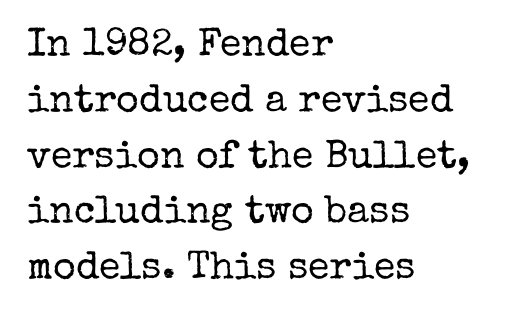
{"serif": "yes", "italic": "no", "bold": "no", "weight": "regular", "width": "normal", "stroke_contrast": "low", "x_height": "medium", "monospaced": "no", "underline": "no", "align": "left", "line_spacing": "normal", "line_spacing_ratio": 1.43, "letter_spacing": "normal", "letter_spacing_em": 0.0, "glyph_px": 39}
